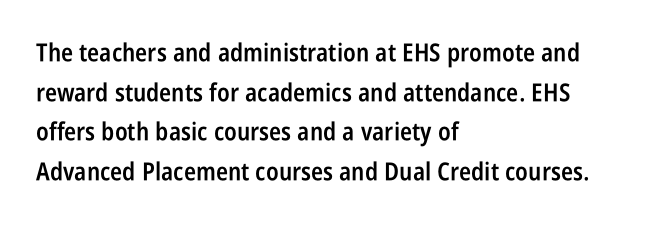
Q: Is the text bold? A: Semi-bold.
Q: Is the text italic (slanted)? A: No, it is upright.
Q: Is the text underlined? A: No.
Q: How is the paragraph aligned? A: Left-aligned.
Q: Is the spacing between letters normal or unusually wide? A: Normal.
Q: Is the spacing between lines tight, normal or loose? A: Normal.
